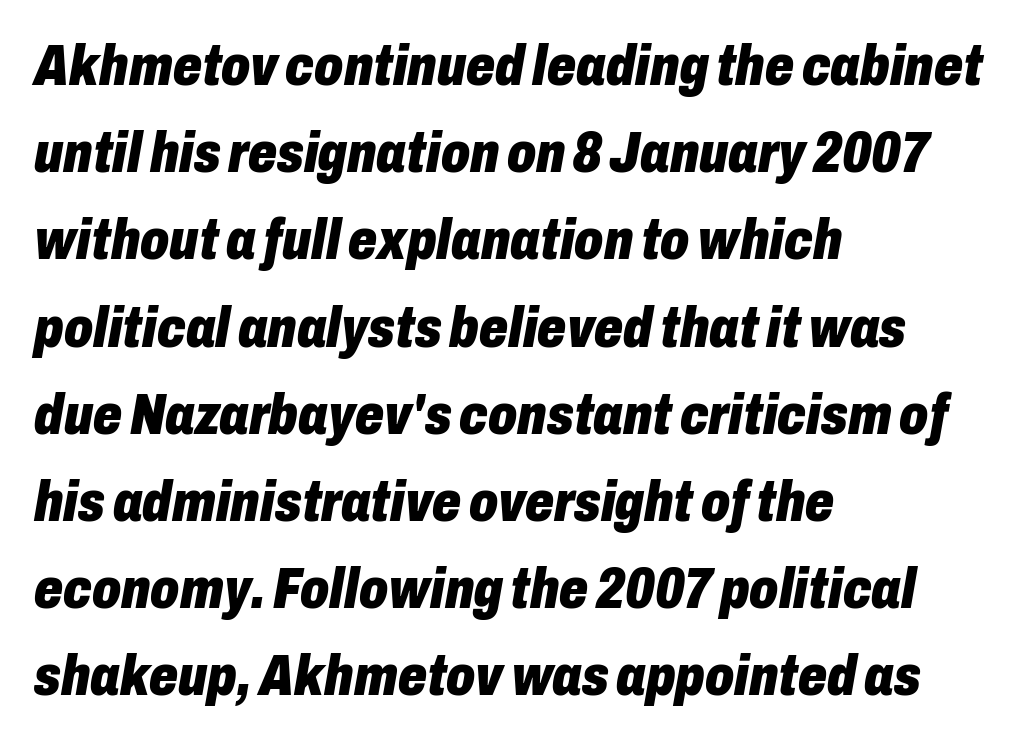
What weight is shown? A full bold with thick strokes. Descender tails drop into unmarked territory. Inter-character spacing is left at the font's built-in metrics. Here the designer chose a conventional face with non-uniform glyph widths.
